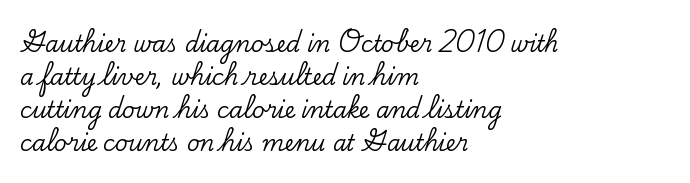
A clean baseline with only descenders dipping below it. Standard letterfit; no display-style spreading of the glyphs. Notice how descenders clear the ascenders below comfortably — that's standard leading. Does the copy run flush right? No — it runs flush left.
